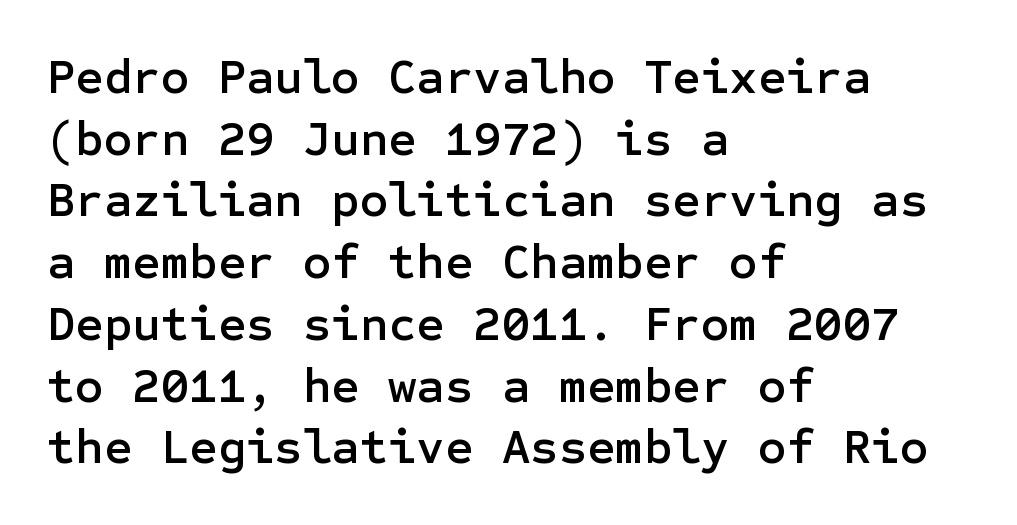
Rule under the text: the space is simply empty. Do the letters lean? They stand straight. Grotesque or geometric, the face here clearly has no serifs. The rendering keeps characters at their native spacing. These lines stack with their left ends in a neat column. The vertical gap from one line to the next is medium.
